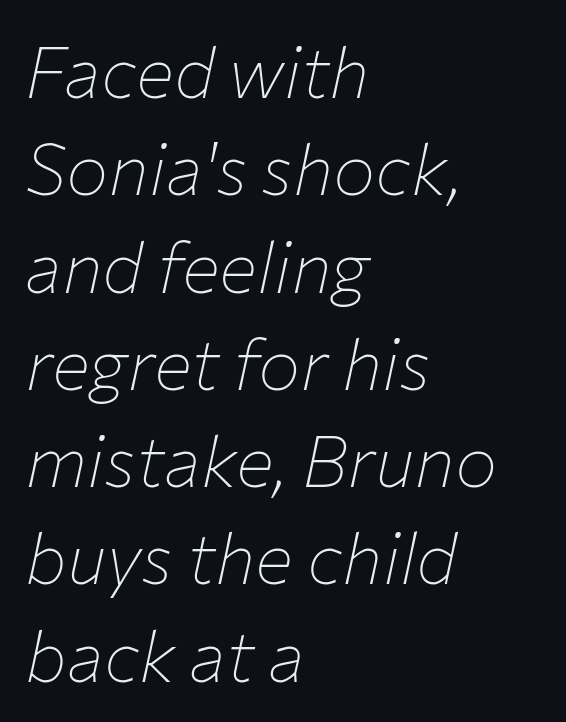
The gap between lines stays unmarked. Think standard paragraph weight, or any step lighter than that. Does the leading feel generous? No, just average. Italic: yes, the glyphs are oblique. The paragraph has a hard left edge and a soft right edge. The letterforms sit shoulder to shoulder at normal distance.
